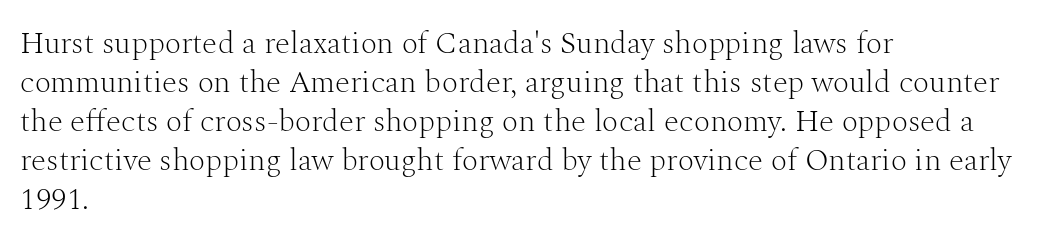
{"serif": "yes", "italic": "no", "bold": "no", "weight": "light", "width": "normal", "stroke_contrast": "medium", "x_height": "medium", "monospaced": "no", "underline": "no", "align": "left", "line_spacing": "normal", "line_spacing_ratio": 1.26, "letter_spacing": "normal", "letter_spacing_em": 0.0, "glyph_px": 31}
